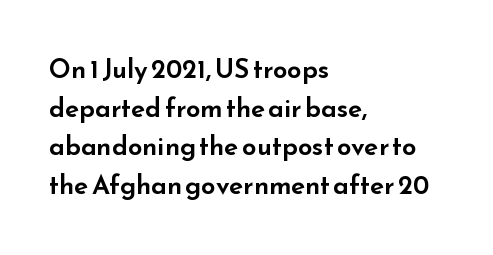
The image shows 26 px text type, upright; set left-aligned, normal line spacing (1.49x), normal letter spacing, not underlined.
